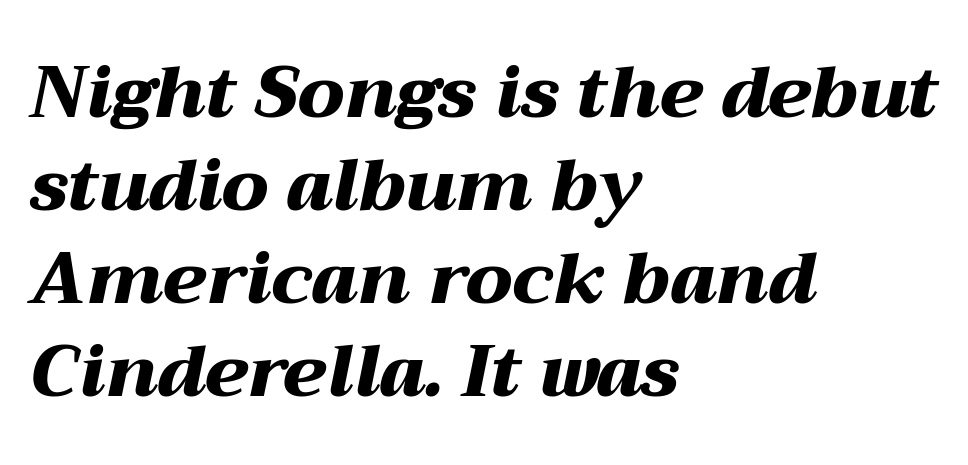
The letters sit at their default tracking, neither squeezed nor spread. Rows of type keep a routine distance in the vertical direction. The zone under the glyphs is completely vacant. The face used here has a pronounced slope to its letters.
